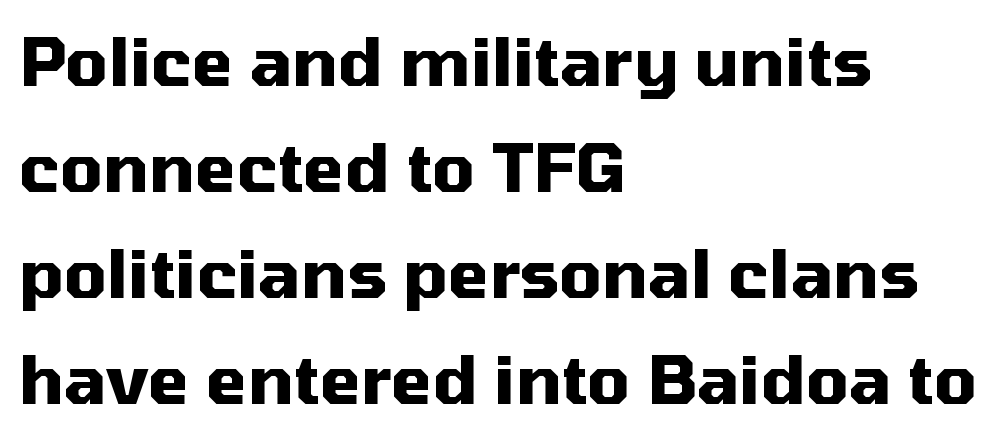
Only glyphs here, with clear space below each row. The letters sit at their default tracking, neither squeezed nor spread. In terms of weight, the rendering is a true, heavy bold. The paragraph shown leans on its left margin. Are there feet on the stems? There aren't — it's a sans. If you drew a line through each stem, it would be perfectly vertical.
